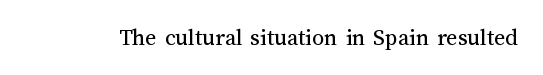
Only glyphs here, with clear space below each row. Notice how the stems are strictly vertical — no italics here. Between one letter and the next there's only the usual sliver of space. Is this a heavy cut? Hardly; it is regular or lighter.
